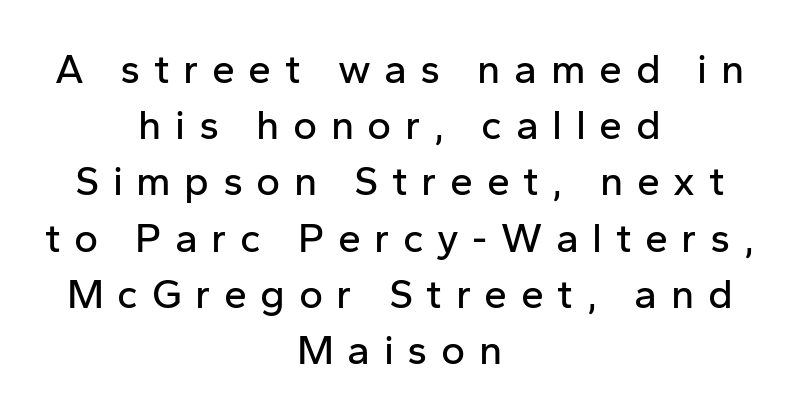
You can tell it's not italic because the verticals are truly vertical. One-word summary of the alignment: center. Are there feet on the stems? There aren't — it's a sans. Proportional: the letters do not fall into vertical columns. Display-style spreading of the glyphs; the letterfit is very open. If you measured baseline to baseline, you'd find a middling distance.
